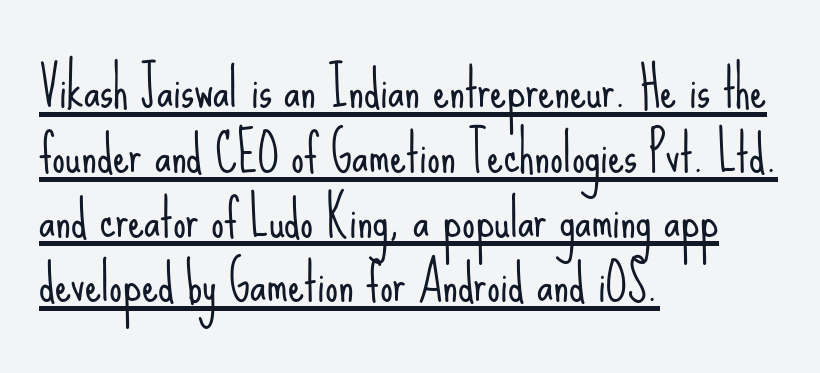
The passage shown is underscored from start to finish. A roman cut, with each character standing at attention. The face used here is proportionally spaced, like ordinary book or web type. The rag falls on the right side of this text block. Here the glyphs are tracked normally, forming tight word shapes.
